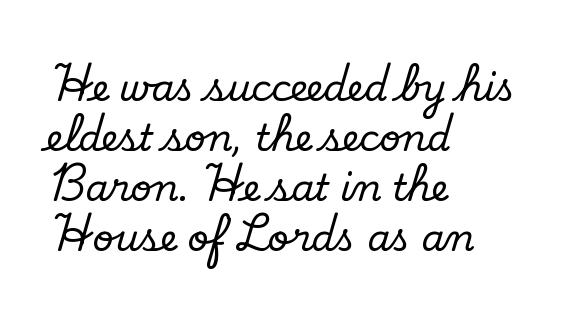
The image shows 37 px serif type; set left-aligned, normal line spacing (1.35x), normal letter spacing, not underlined; low stroke contrast and a small x-height.
